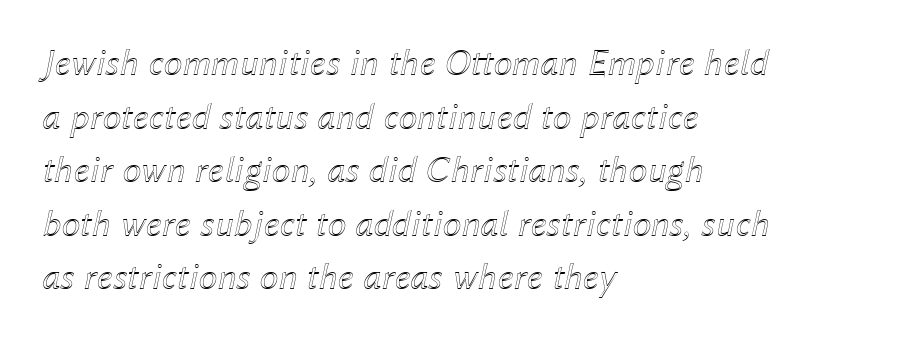
The string is rendered with underlining switched off. Think of a printed novel: that variable character pitch is what you see here. Is the letter spacing exaggerated? No — it looks like the ordinary default. Notice how descenders clear the ascenders below comfortably — that's standard leading. When letters slant like this, we call the style italic.
